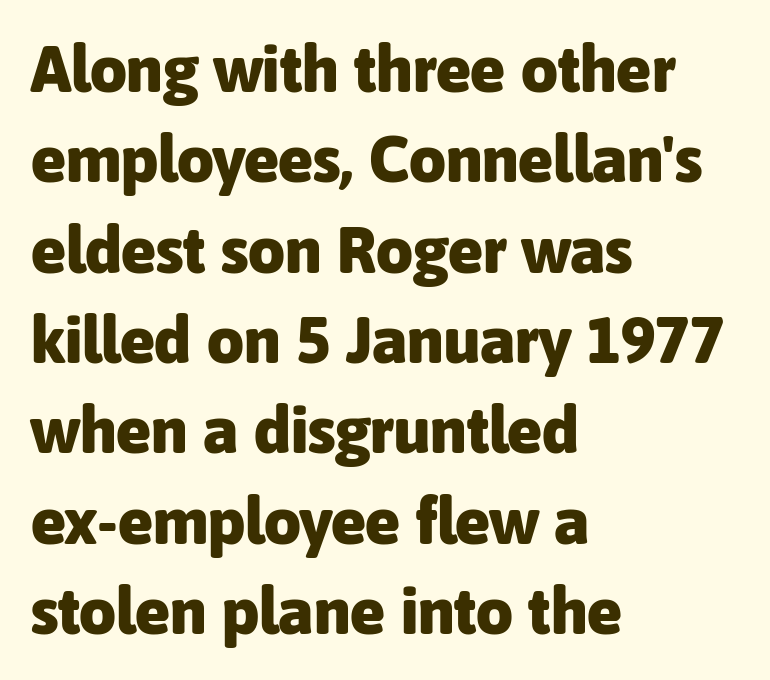
Is the type bold? Yes — the strokes are clearly thick and heavy. The specimen omits any rule beneath the text block's lines. Nope, not italic — everything's standing straight. Look at the tracking — it's just the regular setting, nothing added. A typesetter would call this proportional, since set widths differ per character. Casual observation: everything's shoved over to the left.
